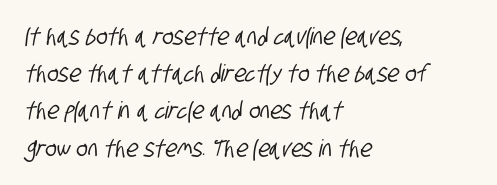
{"underline": "no", "align": "left", "line_spacing": "normal", "line_spacing_ratio": 1.55, "letter_spacing": "normal", "letter_spacing_em": 0.0, "glyph_px": 24}
